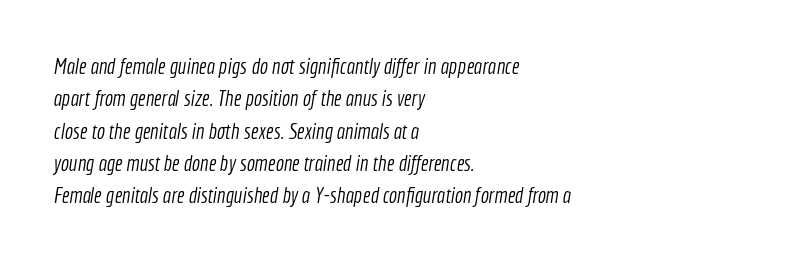
Stems and bowls with no extra thickness — not bold. The block of text has a typical density, with ordinary space between rows. Rule under the text: the space is simply empty. The tracking reads as untouched default to a designer's eye. A classic flush-left, rag-right setting is used for this passage.
